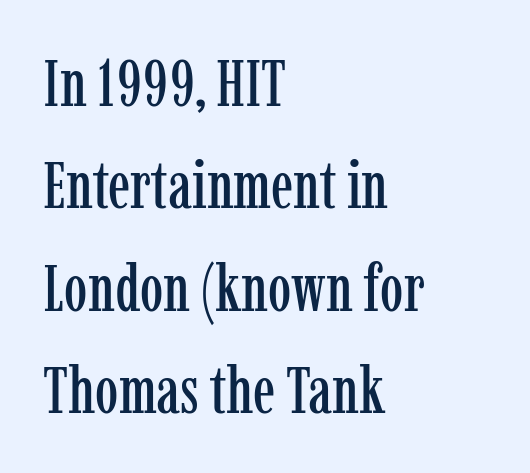
{"serif": "yes", "italic": "no", "width": "condensed", "stroke_contrast": "low", "x_height": "medium", "monospaced": "no", "underline": "no", "align": "left", "line_spacing": "normal", "line_spacing_ratio": 1.55, "letter_spacing": "normal", "letter_spacing_em": 0.0, "glyph_px": 66}
